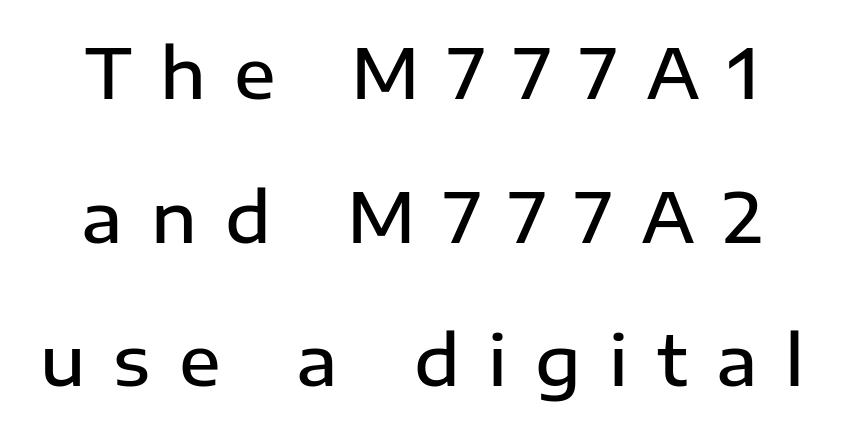
Q: Is the text bold? A: Semi-bold.
Q: Is the text italic (slanted)? A: No, it is upright.
Q: Is the typeface a serif or a sans-serif typeface? A: Sans-serif.
Q: Is the text underlined? A: No.
Q: Is the spacing between letters normal or unusually wide? A: Unusually wide.
Q: Is the spacing between lines tight, normal or loose? A: Loose.
Q: Width (condensed, normal, or wide)? A: Normal.
Q: Stroke contrast? A: Low.
Q: x-height? A: Medium.
Q: Monospaced? A: No.
